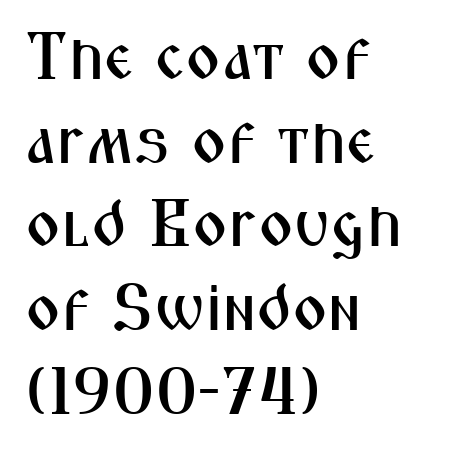
These lines stack with their left ends in a neat column. The tracking reads as untouched default to a designer's eye. Nope, not italic — everything's standing straight. Regarding serifs, this sample does without them. A normal amount of white space separates one row of letters from the next. Here the designer chose a conventional face with non-uniform glyph widths.
